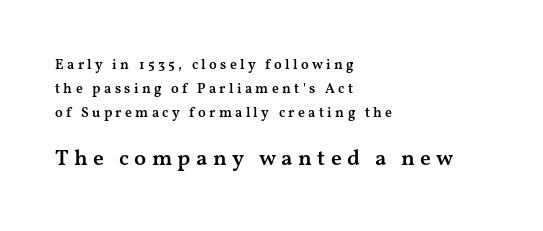
The glyphs are unaccompanied by any horizontal stroke below them. The lettering holds an erect, upright posture throughout. Compare the two chunks: the lower has the greater cap height. I'd describe the lettering as semibold — firm but not a full bold. The passage is arranged the way most books set body copy — flush left.
